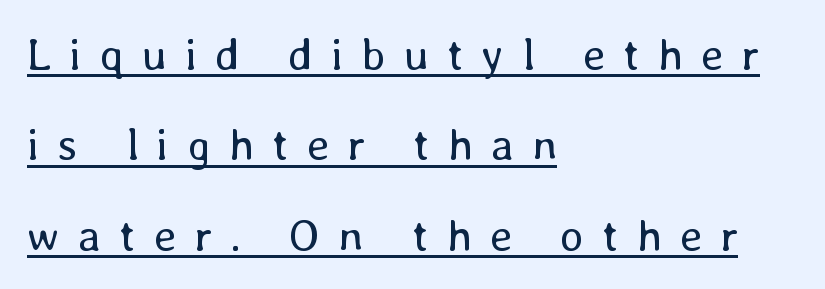
Letters have the restrained weight of plain body copy at most. Short and long lines alike share a common starting point at left. Line spacing here is loose. The words here are underlined. The type sits square on the baseline with zero lean.
